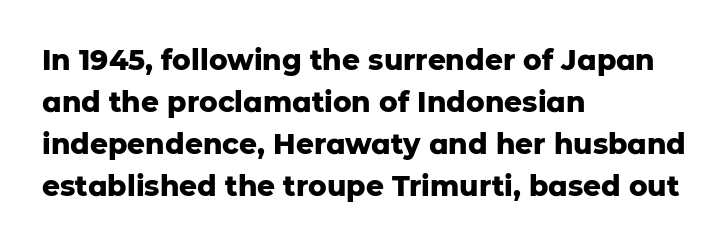
Q: Is the text bold? A: Yes.
Q: Is the text italic (slanted)? A: No, it is upright.
Q: Is the typeface a serif or a sans-serif typeface? A: Sans-serif.
Q: Is the text underlined? A: No.
Q: How is the paragraph aligned? A: Left-aligned.
Q: Is the spacing between letters normal or unusually wide? A: Normal.
Q: Is the spacing between lines tight, normal or loose? A: Normal.
Q: Width (condensed, normal, or wide)? A: Normal.
Q: Stroke contrast? A: Low.
Q: x-height? A: Medium.
Q: Monospaced? A: No.
